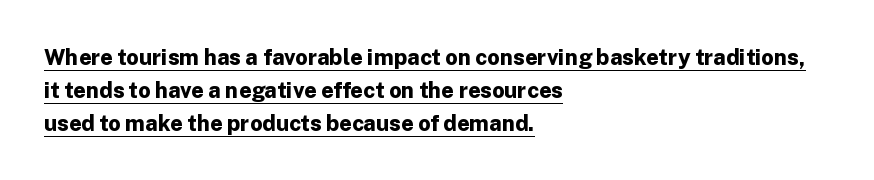
Q: Is the text bold? A: Yes.
Q: Is the text italic (slanted)? A: No, it is upright.
Q: Is the text underlined? A: Yes.
Q: How is the paragraph aligned? A: Left-aligned.
Q: Is the spacing between letters normal or unusually wide? A: Normal.
Q: Is the spacing between lines tight, normal or loose? A: Normal.
